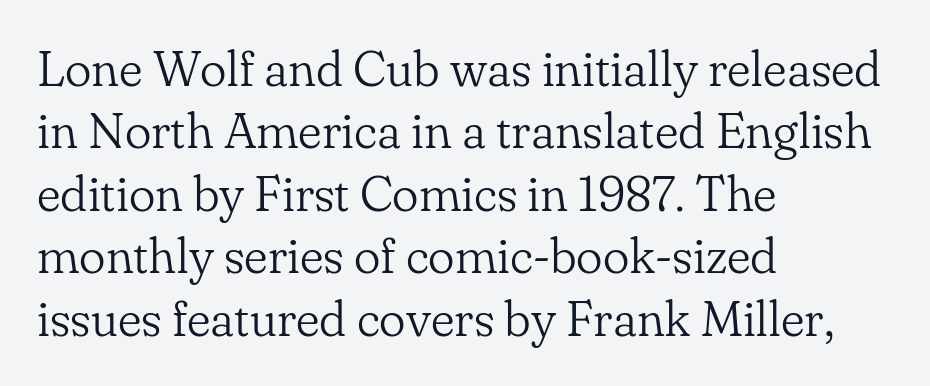
A typesetter would label this face a serif. These lines were composed using upright roman letters. How are the letters spaced? Ordinarily, with no added tracking. Regular leading. Vertical stems look standard width or narrower in stroke. Check under the words: just untouched page.
